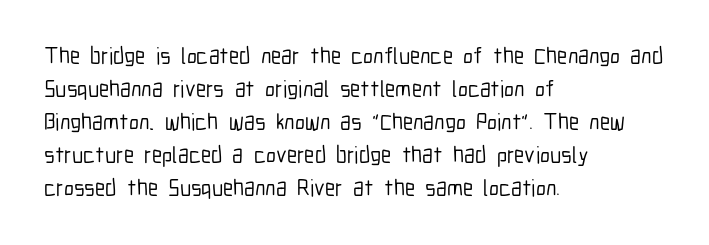
The block of text has a typical density, with ordinary space between rows. Tracking here is standard; glyphs follow each other at the usual distance. The strip under each line holds only bare page. The lettering holds an erect, upright posture throughout. Teacher's note: observe the even left margin — that is flush-left alignment.
